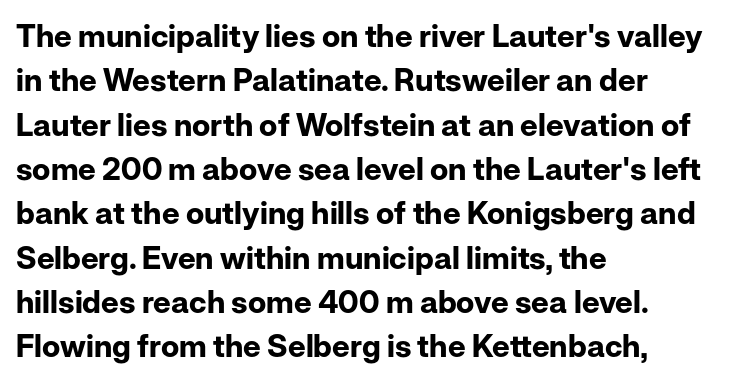
The image shows 31 px bold sans-serif type, upright; set left-aligned, normal line spacing (1.43x), normal letter spacing, not underlined; low stroke contrast and a medium x-height.
